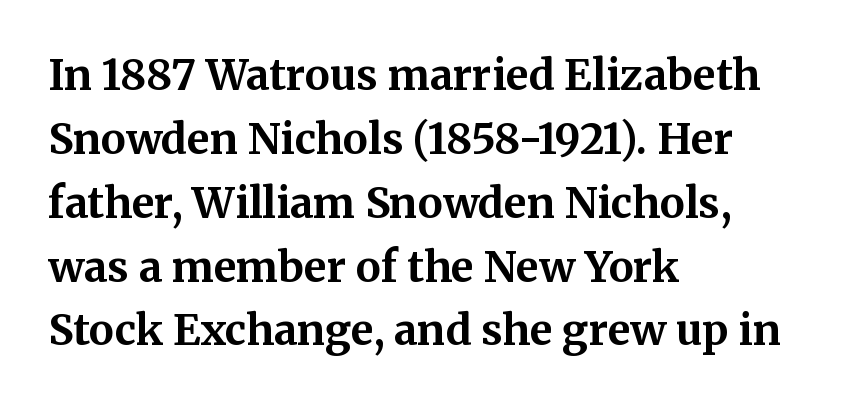
{"serif": "yes", "italic": "no", "bold": "yes", "weight": "bold", "width": "normal", "stroke_contrast": "medium", "x_height": "medium", "monospaced": "no", "underline": "no", "align": "left", "line_spacing": "normal", "line_spacing_ratio": 1.52, "letter_spacing": "normal", "letter_spacing_em": 0.0, "glyph_px": 42}
